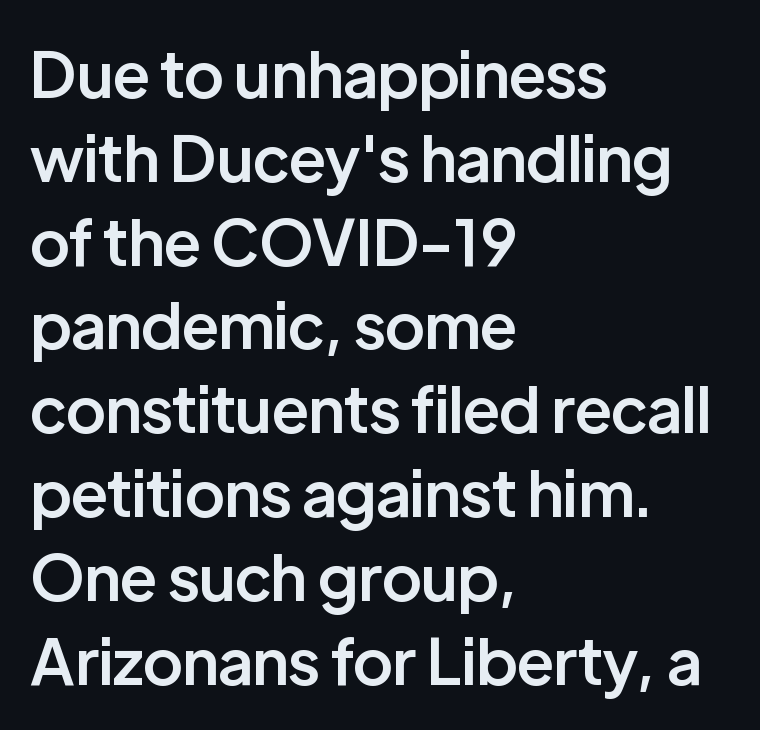
{"serif": "no", "italic": "no", "bold": "semi", "weight": "semibold", "width": "normal", "stroke_contrast": "low", "x_height": "medium", "monospaced": "no", "underline": "no", "align": "left", "line_spacing": "normal", "line_spacing_ratio": 1.33, "letter_spacing": "normal", "letter_spacing_em": 0.0, "glyph_px": 63}
